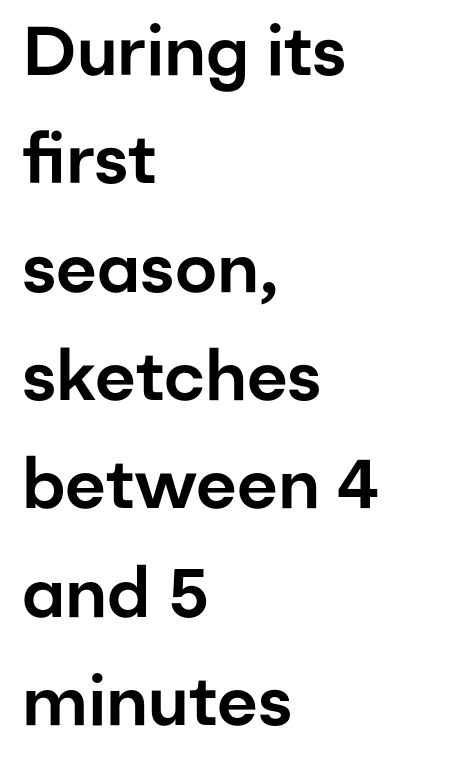
The letters carry no serifs — their stems end cleanly without finishing strokes. Honestly, the letter spacing is just normal — you wouldn't notice it. The passage shown stacks its lines at a standard gap. These lines are rendered in a variable-pitch font.
